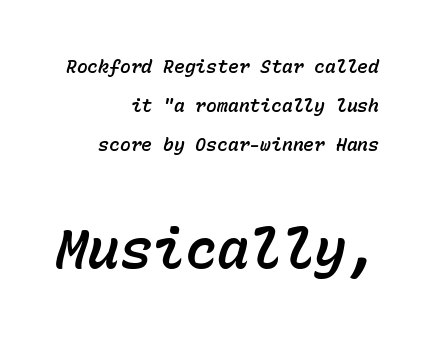
Q: Is the text italic (slanted)? A: Yes, it leans right by about 15 degrees.
Q: Is the text underlined? A: No.
Q: How is the paragraph aligned? A: Right-aligned.
Q: Is the spacing between letters normal or unusually wide? A: Normal.
Q: Is the spacing between lines tight, normal or loose? A: Loose.
Q: Which block of text is set in a larger size, the first (top) or the second (bottom)? A: The second (bottom) one.
Q: Width (condensed, normal, or wide)? A: Normal.
Q: Stroke contrast? A: Low.
Q: x-height? A: Medium.
Q: Monospaced? A: Yes.
